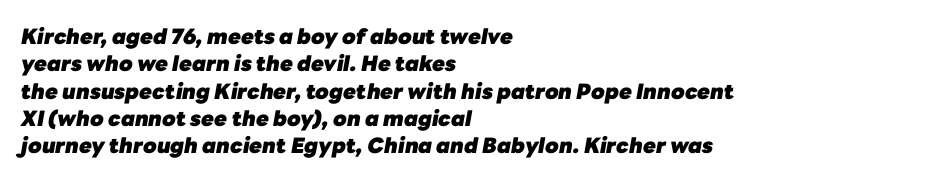
{"italic": "yes", "lean": "right", "slant_degrees": 10, "bold": "yes", "underline": "no", "align": "left", "line_spacing": "normal", "line_spacing_ratio": 1.3, "letter_spacing": "normal", "letter_spacing_em": 0.0, "glyph_px": 21}
